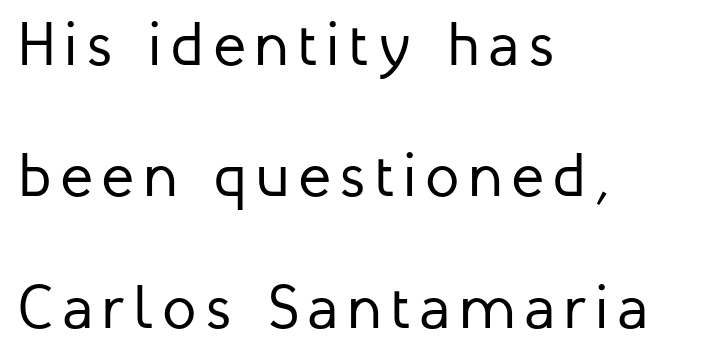
{"serif": "no", "italic": "no", "bold": "no", "weight": "regular", "width": "normal", "stroke_contrast": "low", "x_height": "medium", "monospaced": "no", "underline": "no", "align": "left", "line_spacing": "loose", "line_spacing_ratio": 2.12, "glyph_px": 62}
